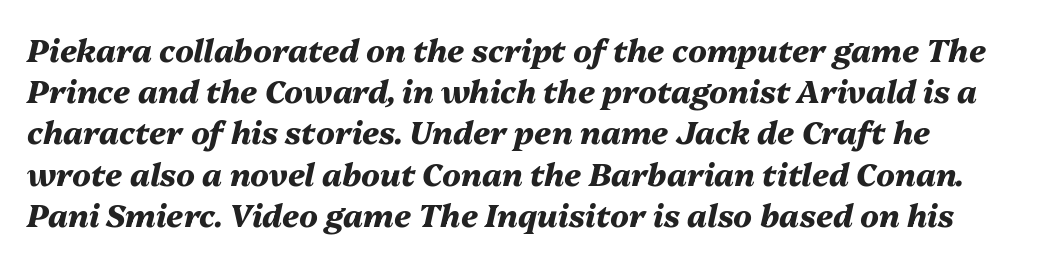
Q: Is the text bold? A: Yes.
Q: Is the text italic (slanted)? A: Yes, it leans right by about 13 degrees.
Q: Is the text underlined? A: No.
Q: Is the spacing between letters normal or unusually wide? A: Normal.
Q: Is the spacing between lines tight, normal or loose? A: Normal.
Q: Width (condensed, normal, or wide)? A: Normal.
Q: Stroke contrast? A: Medium.
Q: x-height? A: Medium.
Q: Monospaced? A: No.
